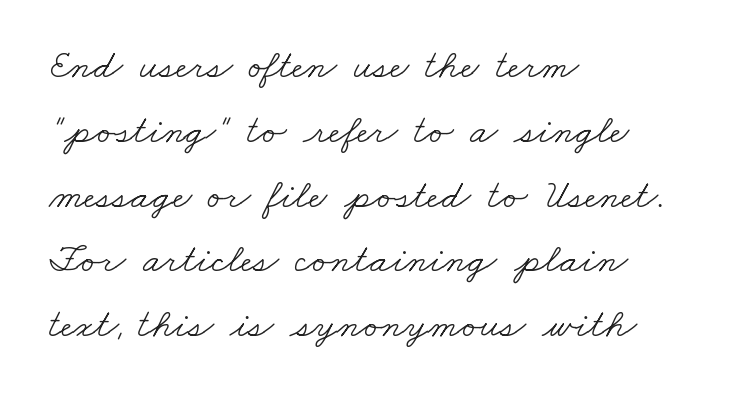
Q: Is the text bold? A: No.
Q: Is the typeface a serif or a sans-serif typeface? A: Serif.
Q: Is the text underlined? A: No.
Q: How is the paragraph aligned? A: Left-aligned.
Q: Is the spacing between letters normal or unusually wide? A: Normal.
Q: Is the spacing between lines tight, normal or loose? A: Normal.
Q: Width (condensed, normal, or wide)? A: Wide.
Q: Stroke contrast? A: Low.
Q: x-height? A: Small.
Q: Monospaced? A: No.
